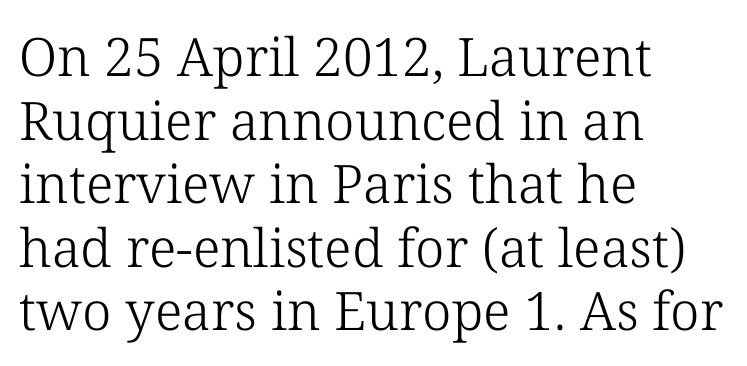
Honestly, the letter spacing is just normal — you wouldn't notice it. The text was rendered using a seriffed face with decorative stroke endings. The lettering holds an erect, upright posture throughout. Each letter keeps its own natural width here, so spacing adapts to shape. Think standard paragraph weight, or any step lighter than that.
